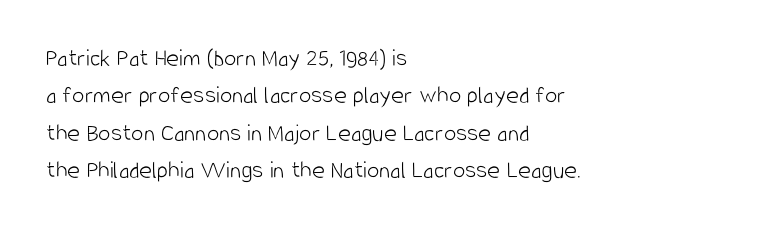
Q: Is the text bold? A: No.
Q: Is the text italic (slanted)? A: No, it is upright.
Q: Is the text underlined? A: No.
Q: How is the paragraph aligned? A: Left-aligned.
Q: Is the spacing between letters normal or unusually wide? A: Normal.
Q: Is the spacing between lines tight, normal or loose? A: Normal.
